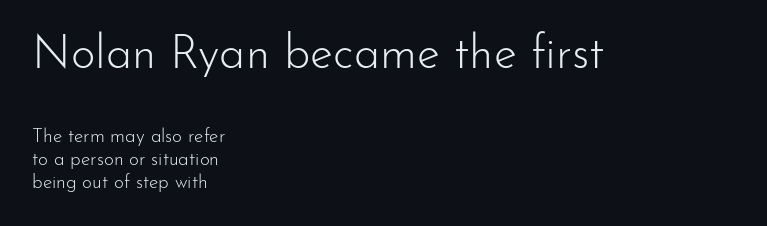
Q: Is the text bold? A: No.
Q: Is the text italic (slanted)? A: No, it is upright.
Q: Is the typeface a serif or a sans-serif typeface? A: Sans-serif.
Q: Is the text underlined? A: No.
Q: How is the paragraph aligned? A: Left-aligned.
Q: Is the spacing between letters normal or unusually wide? A: Normal.
Q: Which block of text is set in a larger size, the first (top) or the second (bottom)? A: The first (top) one.
Q: Width (condensed, normal, or wide)? A: Normal.
Q: Stroke contrast? A: Low.
Q: x-height? A: Small.
Q: Monospaced? A: No.
